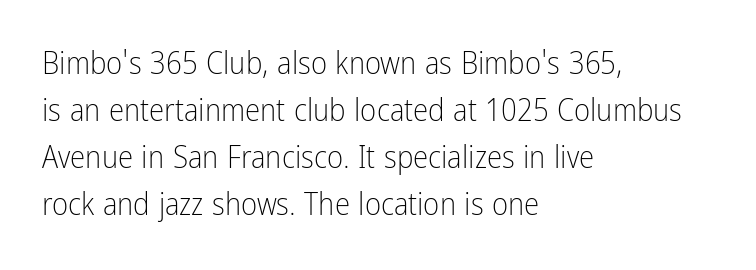
The image shows 31 px light, condensed sans-serif type, upright; set left-aligned, normal line spacing (1.52x), normal letter spacing, not underlined; low stroke contrast and a medium x-height.
